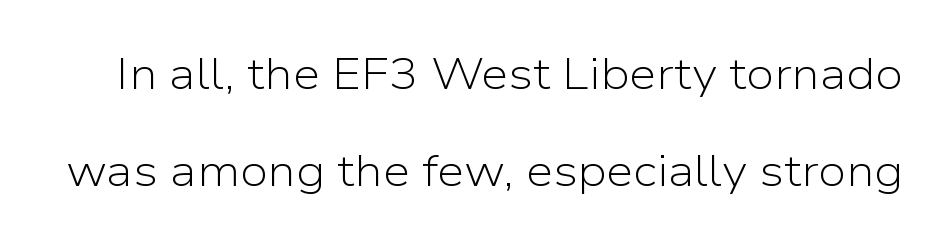
Q: Is the text bold? A: No.
Q: Is the text italic (slanted)? A: No, it is upright.
Q: Is the typeface a serif or a sans-serif typeface? A: Sans-serif.
Q: Is the text underlined? A: No.
Q: Is the spacing between letters normal or unusually wide? A: Normal.
Q: Is the spacing between lines tight, normal or loose? A: Loose.
Q: Width (condensed, normal, or wide)? A: Normal.
Q: Stroke contrast? A: Low.
Q: x-height? A: Medium.
Q: Monospaced? A: No.
